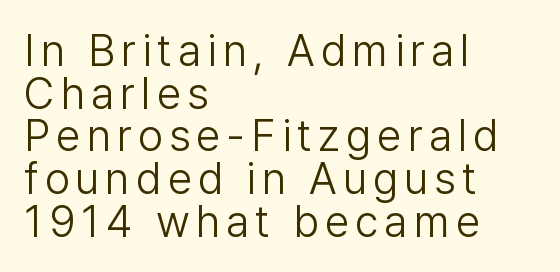
{"serif": "no", "italic": "no", "bold": "no", "weight": "light", "width": "normal", "stroke_contrast": "low", "x_height": "medium", "monospaced": "no", "underline": "no", "align": "left", "line_spacing": "tight", "line_spacing_ratio": 0.97, "glyph_px": 44}
